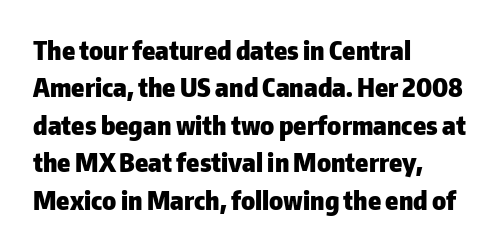
Q: Is the text bold? A: Yes.
Q: Is the text italic (slanted)? A: No, it is upright.
Q: Is the text underlined? A: No.
Q: How is the paragraph aligned? A: Left-aligned.
Q: Is the spacing between letters normal or unusually wide? A: Normal.
Q: Is the spacing between lines tight, normal or loose? A: Normal.
